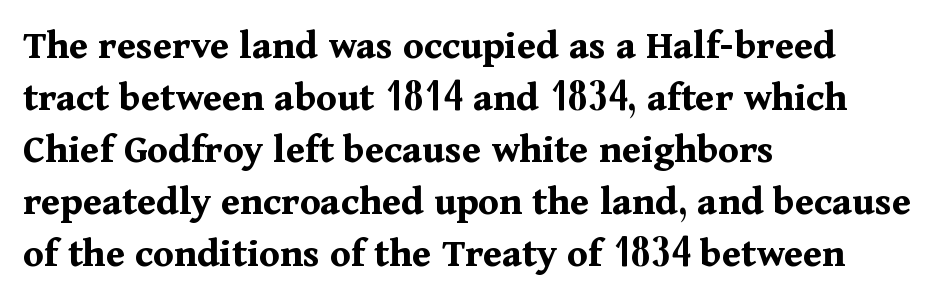
Q: Is the text bold? A: Yes.
Q: Is the text italic (slanted)? A: No, it is upright.
Q: Is the typeface a serif or a sans-serif typeface? A: Serif.
Q: Is the text underlined? A: No.
Q: How is the paragraph aligned? A: Left-aligned.
Q: Is the spacing between letters normal or unusually wide? A: Normal.
Q: Width (condensed, normal, or wide)? A: Normal.
Q: Stroke contrast? A: Medium.
Q: x-height? A: Medium.
Q: Monospaced? A: No.
